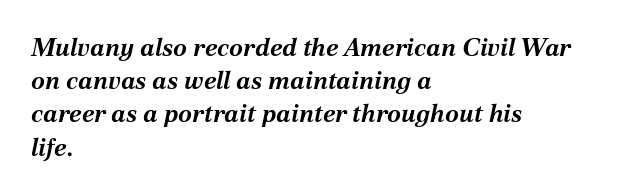
The image shows 25 px bold type, italic (leaning right); set left-aligned, normal line spacing (1.33x), normal letter spacing, not underlined.
